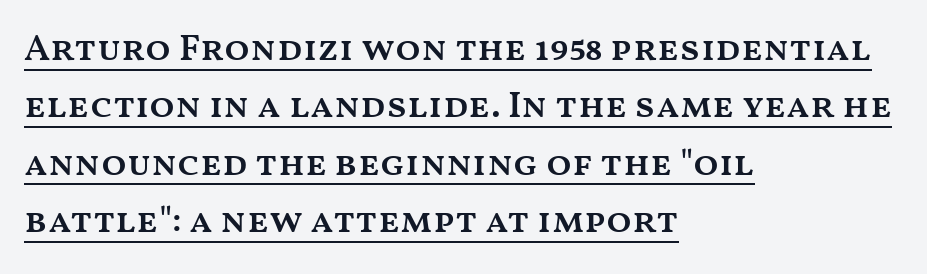
The image shows 37 px semibold, wide type, upright; set left-aligned, normal line spacing (1.55x), normal letter spacing, underlined; medium stroke contrast and a medium x-height.
